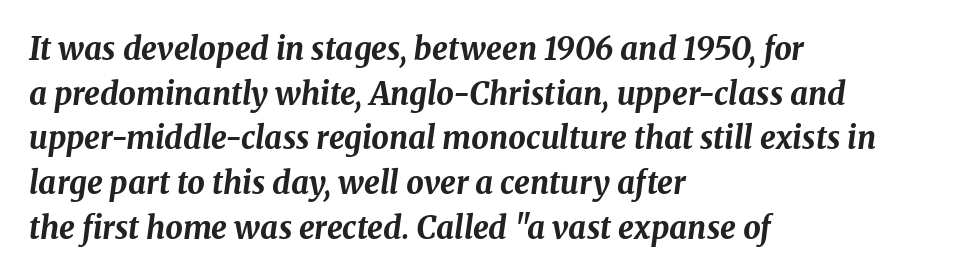
Leftover space on each line is placed entirely after the last word. The specimen reads as italic at a glance. Does the weight exceed regular? Yes, all the way to bold. Underlining? Definitely not there. The type is set solid horizontally, with unmodified tracking. A normal amount of white space separates one row of letters from the next.
